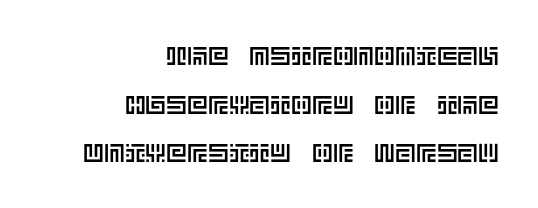
Honestly, there is no underline to notice here at all. No italicization has been applied; the sample stays upright. The line texture is even and compact thanks to regular tracking. Where is the straight margin? On the right.
